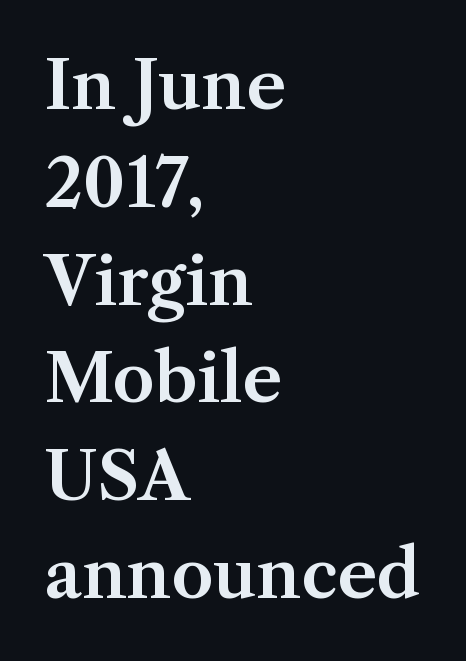
The image shows 67 px serif type, upright; set left-aligned, normal line spacing (1.46x), normal letter spacing, not underlined; medium stroke contrast and a medium x-height.
